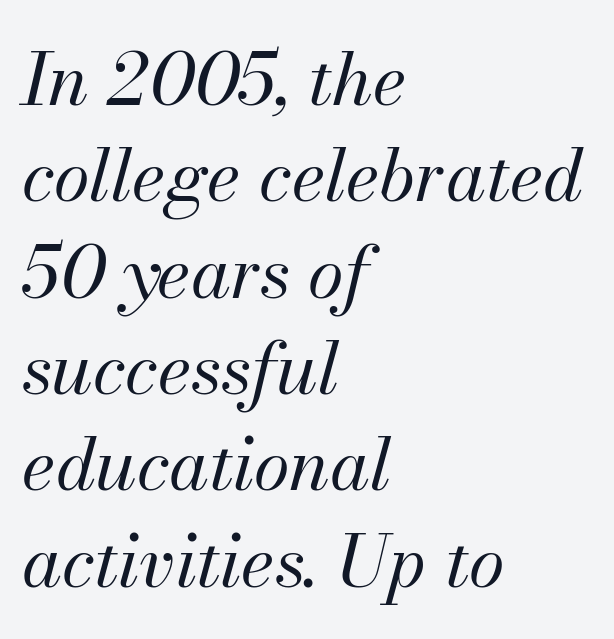
The image shows 73 px regular-weight type, italic (leaning right); set left-aligned, normal line spacing (1.32x), normal letter spacing, not underlined; medium stroke contrast and a small x-height.
